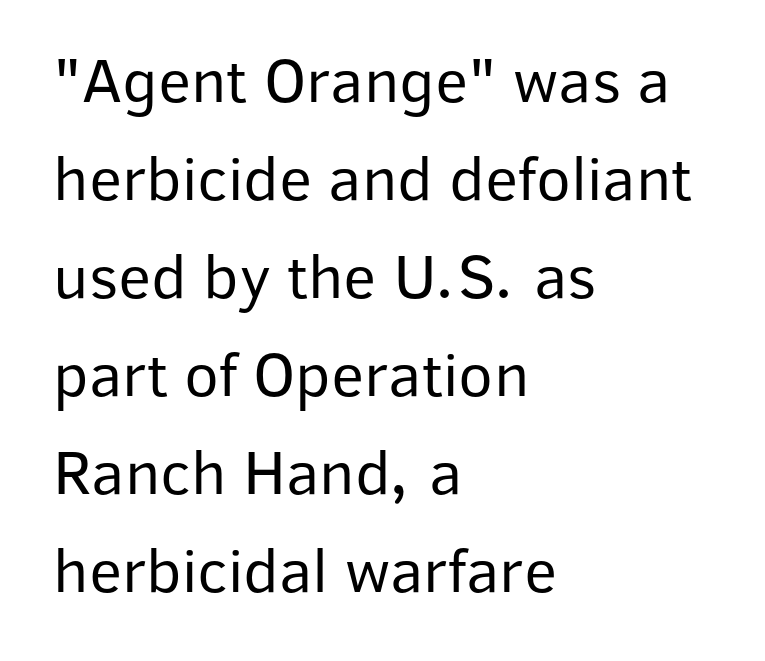
The image shows 64 px regular-weight sans-serif type, upright; set left-aligned, normal line spacing (1.53x), normal letter spacing, not underlined; low stroke contrast and a medium x-height.
